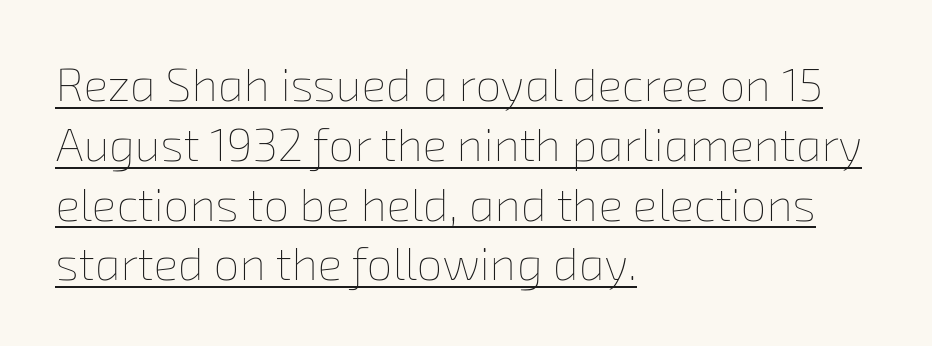
The image shows 46 px thin type; set left-aligned, normal line spacing (1.3x), normal letter spacing, underlined; low stroke contrast and a medium x-height.
